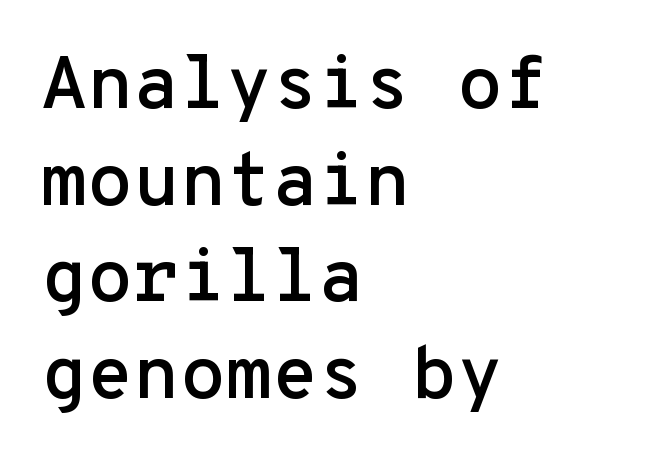
When letters stand straight like this, we call the style roman or upright. Think of a typewriter: that constant character pitch is what you see here. The font family rendered here belongs to the sans-serif group. Leftover space on each line is placed entirely after the last word. Tracking here is standard; glyphs follow each other at the usual distance.
